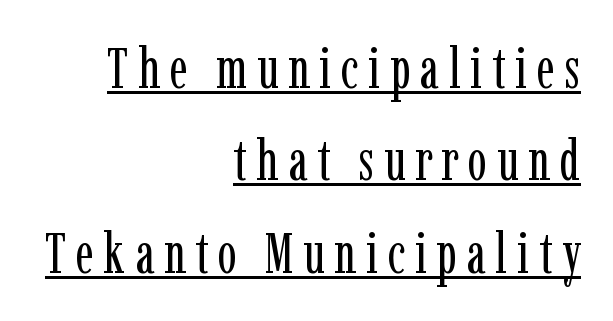
{"serif": "yes", "italic": "no", "bold": "no", "weight": "regular", "width": "condensed", "stroke_contrast": "low", "x_height": "medium", "monospaced": "no", "underline": "yes", "align": "right", "line_spacing": "normal", "line_spacing_ratio": 1.62, "glyph_px": 57}
